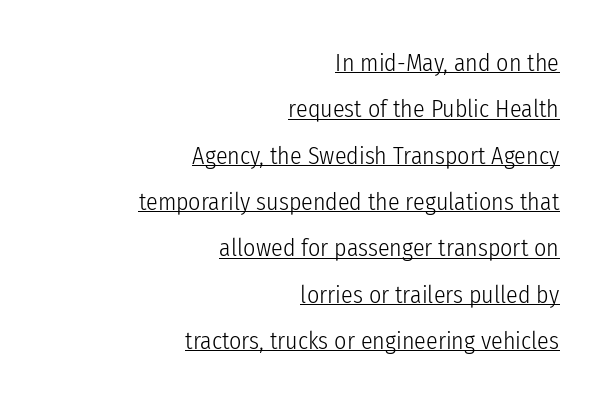
The image shows 24 px text type, upright; set right-aligned, loose line spacing (1.93x), normal letter spacing, underlined.
